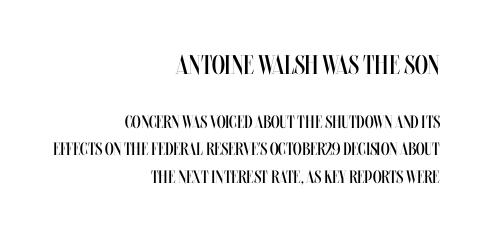
The image shows 27 px text type, upright; set right-aligned, normal line spacing (1.53x), normal letter spacing, not underlined; the first (top) block is 1.5x larger.
